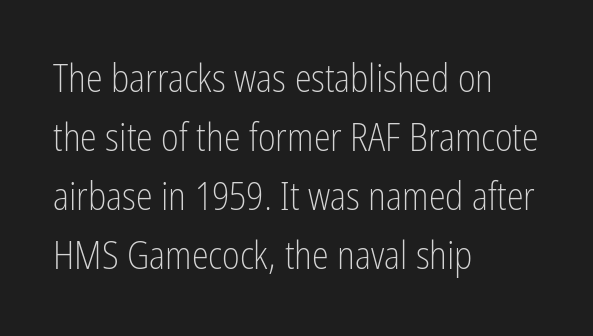
{"serif": "no", "italic": "no", "bold": "no", "weight": "light", "width": "condensed", "stroke_contrast": "low", "x_height": "medium", "monospaced": "no", "underline": "no", "align": "left", "line_spacing": "normal", "line_spacing_ratio": 1.55, "letter_spacing": "normal", "letter_spacing_em": 0.0, "glyph_px": 38}
